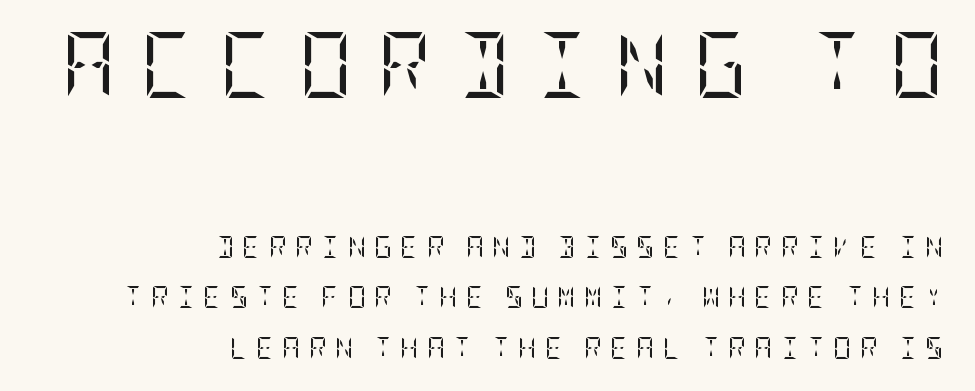
Q: Is the text bold? A: No.
Q: Is the text italic (slanted)? A: No, it is upright.
Q: Is the typeface a serif or a sans-serif typeface? A: Serif.
Q: Is the text underlined? A: No.
Q: How is the paragraph aligned? A: Right-aligned.
Q: Is the spacing between letters normal or unusually wide? A: Unusually wide.
Q: Is the spacing between lines tight, normal or loose? A: Loose.
Q: Which block of text is set in a larger size, the first (top) or the second (bottom)? A: The first (top) one.
Q: Width (condensed, normal, or wide)? A: Condensed.
Q: Stroke contrast? A: Low.
Q: x-height? A: Large.
